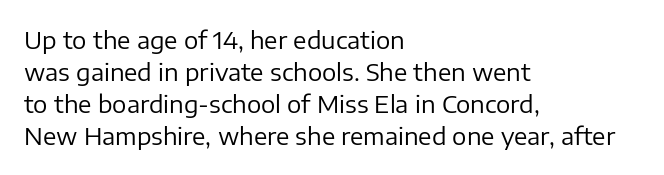
{"italic": "no", "bold": "no", "underline": "no", "align": "left", "line_spacing": "normal", "line_spacing_ratio": 1.33, "letter_spacing": "normal", "letter_spacing_em": 0.0, "glyph_px": 24}
